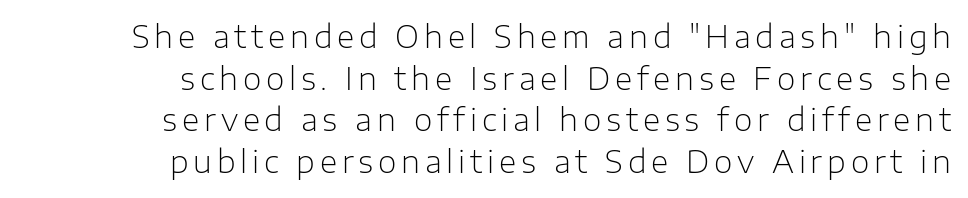
The image shows 30 px light sans-serif type, upright; set right-aligned, normal line spacing (1.39x), not underlined; low stroke contrast and a medium x-height.
